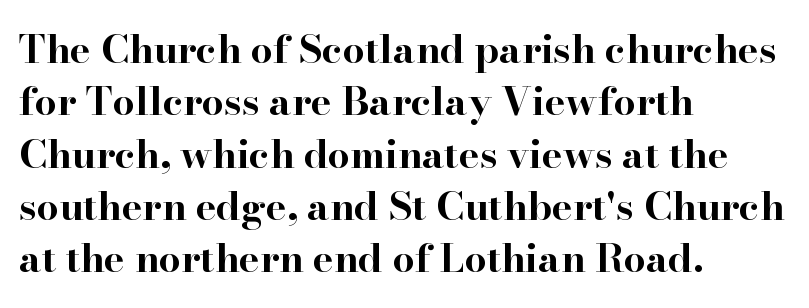
Q: Is the text bold? A: Yes.
Q: Is the text italic (slanted)? A: No, it is upright.
Q: Is the typeface a serif or a sans-serif typeface? A: Serif.
Q: Is the text underlined? A: No.
Q: How is the paragraph aligned? A: Left-aligned.
Q: Is the spacing between letters normal or unusually wide? A: Normal.
Q: Is the spacing between lines tight, normal or loose? A: Normal.
Q: Width (condensed, normal, or wide)? A: Wide.
Q: Stroke contrast? A: High.
Q: x-height? A: Small.
Q: Monospaced? A: No.
